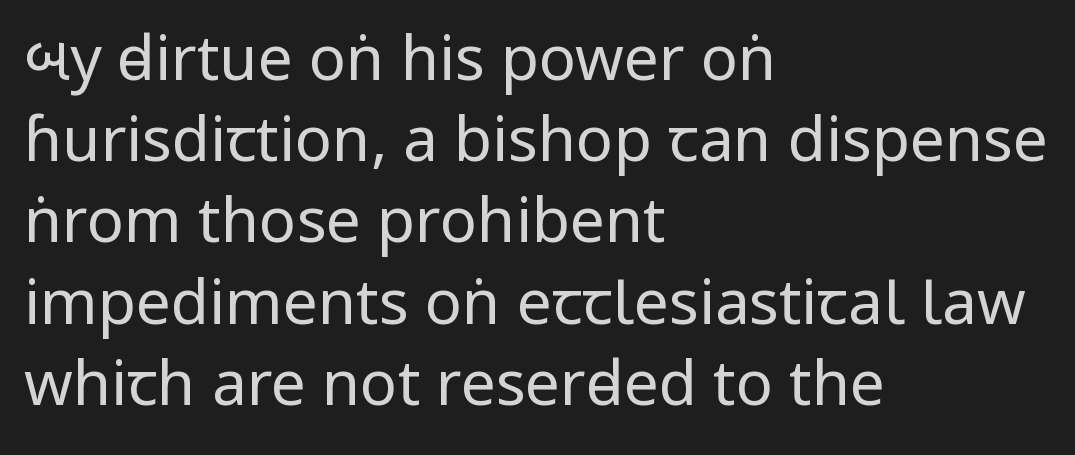
{"serif": "no", "italic": "no", "bold": "no", "weight": "regular", "width": "condensed", "stroke_contrast": "low", "underline": "no", "align": "left", "line_spacing": "normal", "line_spacing_ratio": 1.31, "letter_spacing": "normal", "letter_spacing_em": 0.0, "glyph_px": 62}
